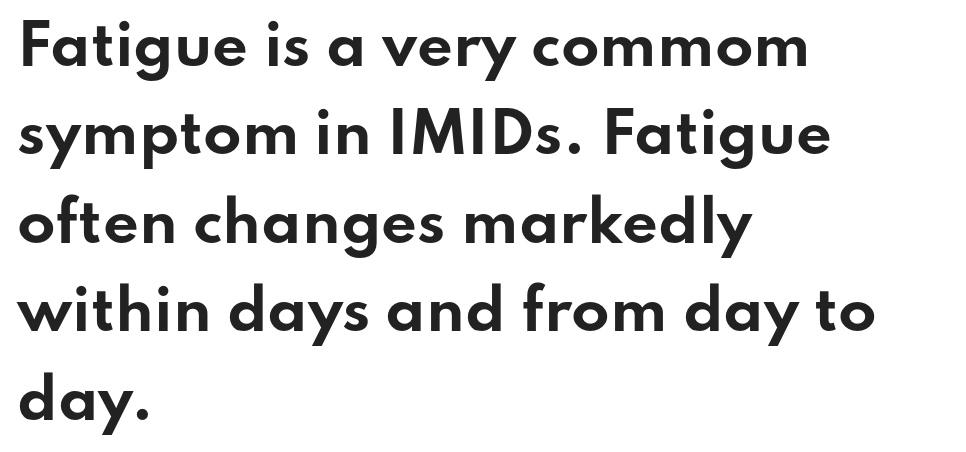
{"serif": "no", "italic": "no", "bold": "yes", "weight": "bold", "width": "wide", "stroke_contrast": "low", "x_height": "small", "monospaced": "no", "underline": "no", "align": "left", "line_spacing": "normal", "line_spacing_ratio": 1.58, "letter_spacing": "normal", "letter_spacing_em": 0.0, "glyph_px": 56}
